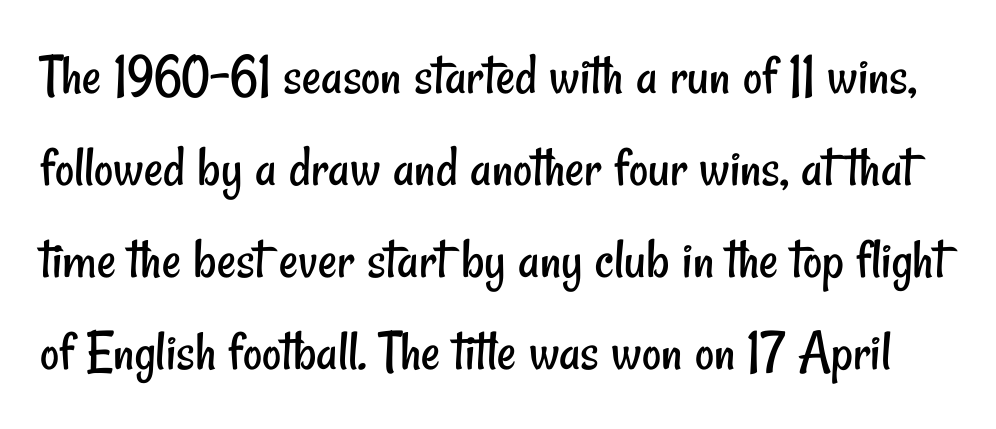
Q: Is the text bold? A: No.
Q: Is the typeface a serif or a sans-serif typeface? A: Sans-serif.
Q: Is the text underlined? A: No.
Q: Is the spacing between letters normal or unusually wide? A: Normal.
Q: Is the spacing between lines tight, normal or loose? A: Normal.
Q: Width (condensed, normal, or wide)? A: Condensed.
Q: Stroke contrast? A: Low.
Q: x-height? A: Small.
Q: Monospaced? A: No.
